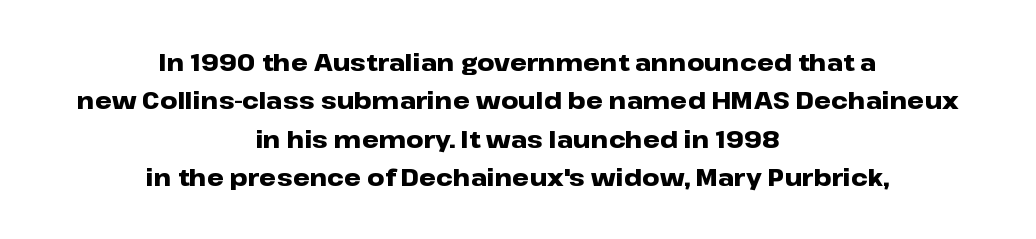
In terms of posture, this sample is upright. Typesetter's note: full bold, strokes at maximum text heaviness. Regarding leading, the lines here are spaced in the standard way. The letters sit at their default tracking, neither squeezed nor spread.
